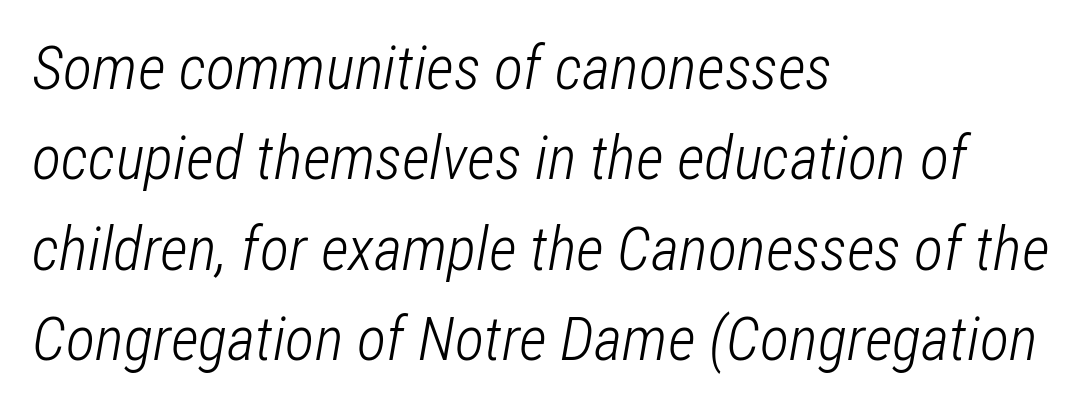
{"italic": "yes", "lean": "right", "slant_degrees": 12, "bold": "no", "weight": "light", "width": "condensed", "stroke_contrast": "low", "x_height": "medium", "monospaced": "no", "underline": "no", "align": "left", "line_spacing": "normal", "line_spacing_ratio": 1.48, "letter_spacing": "normal", "letter_spacing_em": 0.0, "glyph_px": 61}
